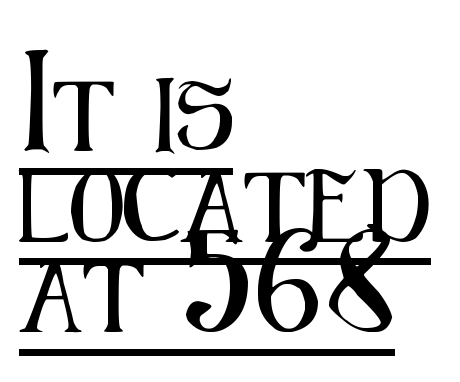
The rendering uses the underline text-decoration. The vertical gap from one line to the next is medium. This sample uses plain, unmodified letter spacing.
